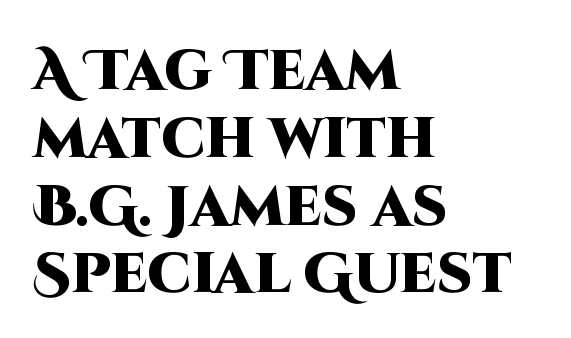
The type is set solid horizontally, with unmodified tracking. On the weight axis this lands at bold, roughly 700. The passage is arranged the way most books set body copy — flush left. Is this a fixed-width face? No — the glyphs have proportional, varying widths. Letterform terminals end flat and unadorned throughout the passage. The font's upright variant was chosen for this text.
